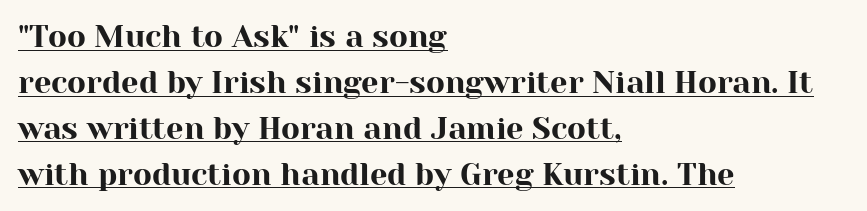
Caption: standard tracking, unaltered. This sample has the flowing, uneven cadence of proportional lettering. A baseline rule has been typeset under these characters. Compared with a centered layout, this one pins lines to the left instead. Each new line begins a customary step beneath the previous one.
